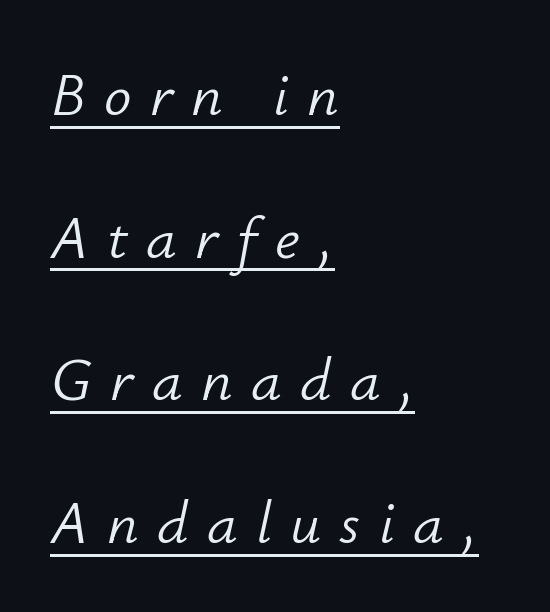
The image shows 61 px light type, italic (leaning right); set left-aligned, loose line spacing (2.34x), unusually wide letter spacing (+0.3 em), underlined; low stroke contrast and a small x-height.
